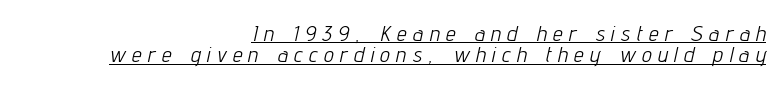
Q: Is the text bold? A: No.
Q: Is the text italic (slanted)? A: Yes, it leans right by about 12 degrees.
Q: Is the text underlined? A: Yes.
Q: How is the paragraph aligned? A: Right-aligned.
Q: Is the spacing between letters normal or unusually wide? A: Unusually wide.
Q: Is the spacing between lines tight, normal or loose? A: Tight.
